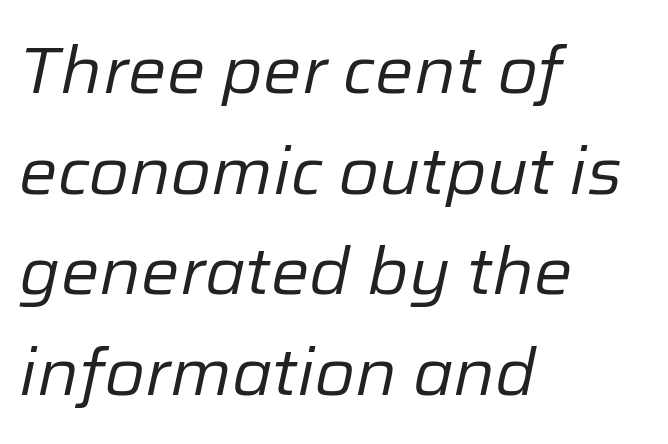
The image shows 65 px regular-weight type, italic (leaning right); set left-aligned, normal line spacing (1.55x), normal letter spacing, not underlined; low stroke contrast and a medium x-height.
